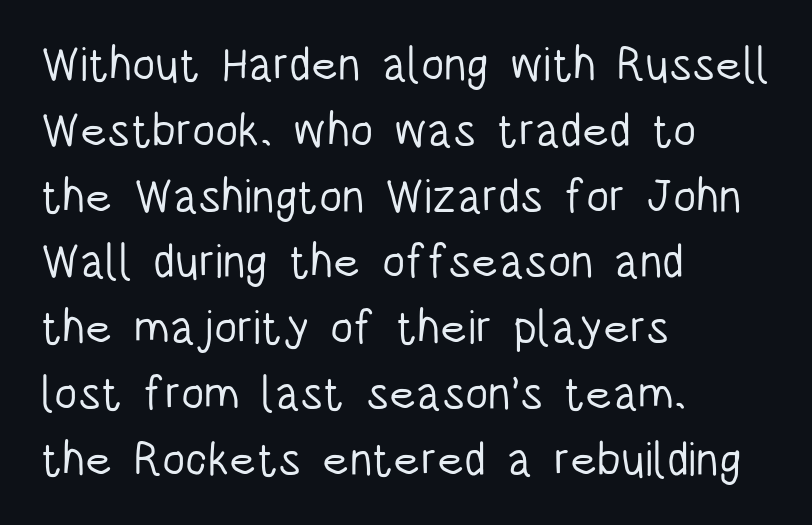
Descenders are the only things crossing below the line. Tracking here is standard; glyphs follow each other at the usual distance. Typeset ragged right — the left edge is the straight one. Honestly, the row spacing looks completely unremarkable.
